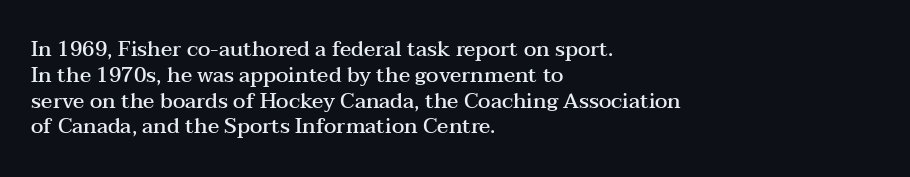
{"italic": "no", "bold": "semi", "underline": "no", "align": "left", "line_spacing_ratio": 1.23, "letter_spacing": "normal", "letter_spacing_em": 0.0, "glyph_px": 21}
